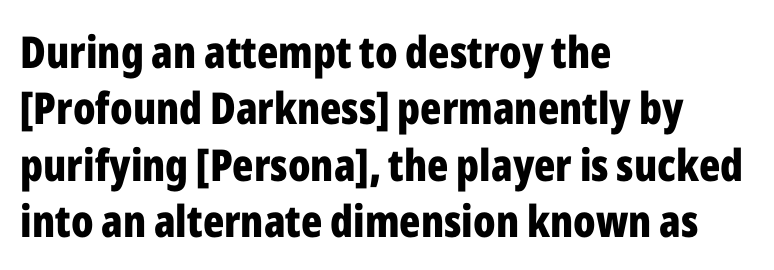
The passage shown is emphatically bold. The ragged edge is on the right, which tells us the setting is flush left. Students, observe: this is what conventionally led text looks like. Descender tails drop into unmarked territory.
